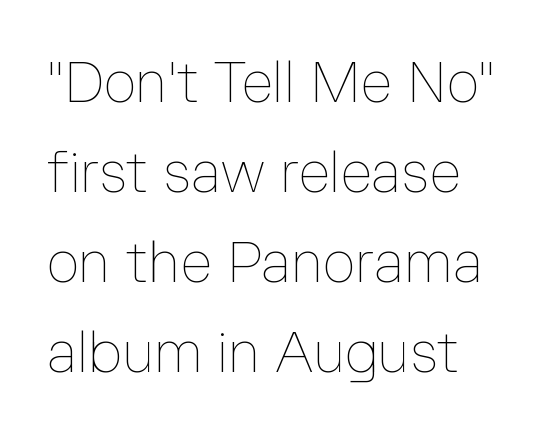
{"italic": "no", "bold": "no", "weight": "thin", "width": "normal", "stroke_contrast": "low", "x_height": "medium", "monospaced": "no", "underline": "no", "align": "left", "line_spacing": "normal", "line_spacing_ratio": 1.58, "letter_spacing": "normal", "letter_spacing_em": 0.0, "glyph_px": 57}
